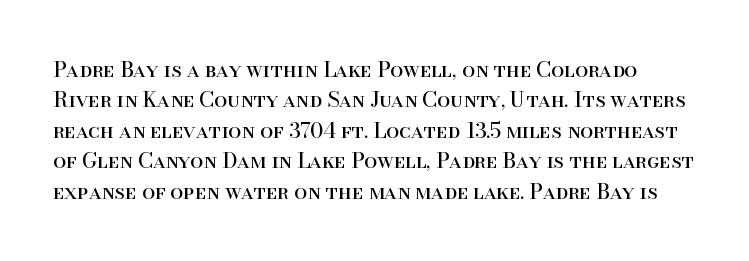
The image shows 21 px text type, upright; set normal line spacing (1.45x), normal letter spacing, not underlined.
